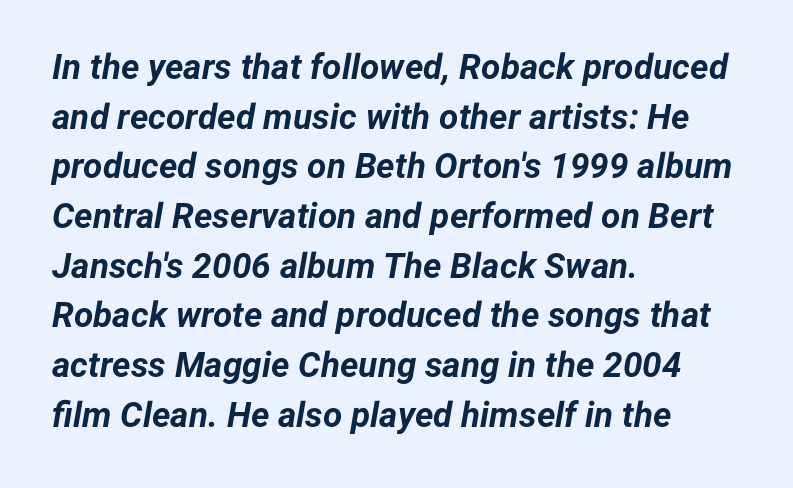
Q: Is the text bold? A: Yes.
Q: Is the text italic (slanted)? A: Yes, it leans right by about 12 degrees.
Q: Is the text underlined? A: No.
Q: How is the paragraph aligned? A: Left-aligned.
Q: Is the spacing between letters normal or unusually wide? A: Normal.
Q: Is the spacing between lines tight, normal or loose? A: Normal.
Q: Width (condensed, normal, or wide)? A: Normal.
Q: Stroke contrast? A: Low.
Q: x-height? A: Medium.
Q: Monospaced? A: No.
